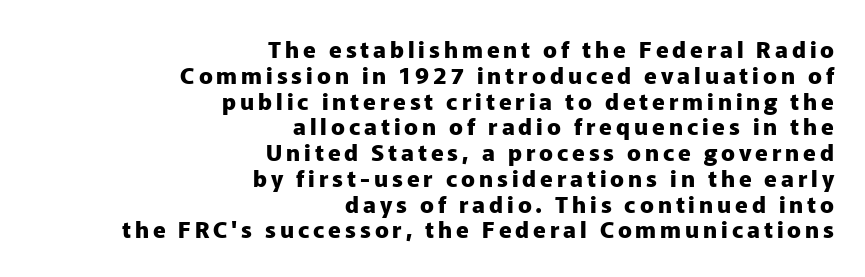
Plenty of ink on the page — the face is bold. Beneath every word, the page is bare. Vertically, the passage feels compressed, each row crowding the next. The compositor pushed each line to the right boundary. Does the lettering tilt? It doesn't — this is upright.
